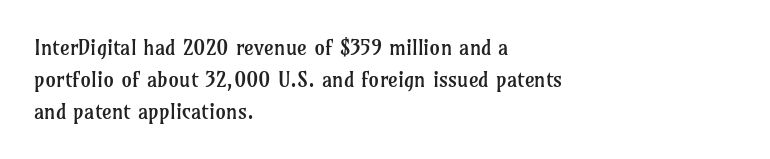
Q: Is the text bold? A: No.
Q: Is the text italic (slanted)? A: No, it is upright.
Q: Is the text underlined? A: No.
Q: How is the paragraph aligned? A: Left-aligned.
Q: Is the spacing between letters normal or unusually wide? A: Normal.
Q: Is the spacing between lines tight, normal or loose? A: Normal.
